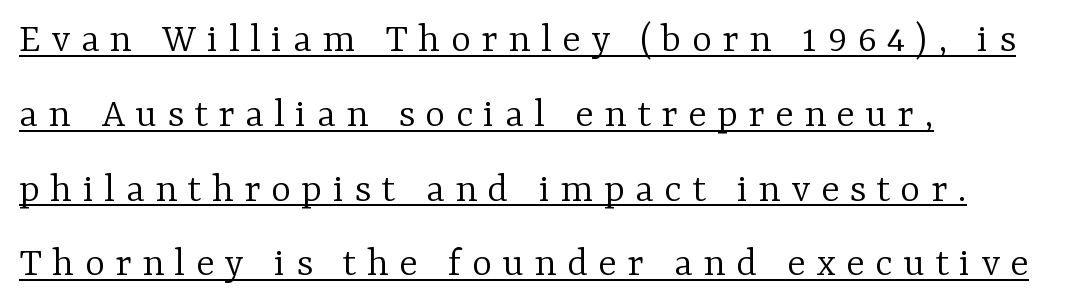
The image shows 43 px light serif type, upright; set left-aligned, line spacing 1.74x, unusually wide letter spacing (+0.24 em), underlined; low stroke contrast and a medium x-height.
